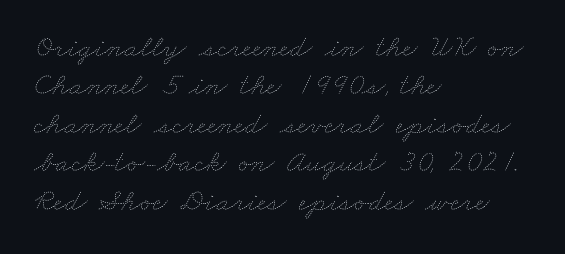
Q: Is the text bold? A: No.
Q: Is the text underlined? A: No.
Q: How is the paragraph aligned? A: Left-aligned.
Q: Is the spacing between letters normal or unusually wide? A: Normal.
Q: Width (condensed, normal, or wide)? A: Wide.
Q: Stroke contrast? A: Low.
Q: x-height? A: Small.
Q: Monospaced? A: No.
